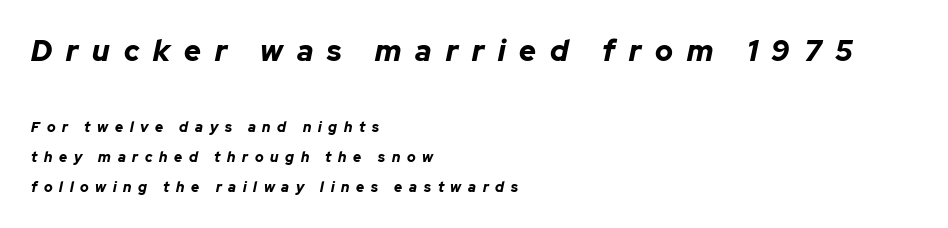
{"italic": "yes", "lean": "right", "slant_degrees": 12, "bold": "yes", "weight": "bold", "width": "normal", "stroke_contrast": "low", "x_height": "medium", "monospaced": "no", "underline": "no", "align": "left", "line_spacing": "loose", "line_spacing_ratio": 2.15, "letter_spacing": "wide", "letter_spacing_em": 0.48, "larger_block": "first", "size_ratio": 2.07, "glyph_px": 29}
